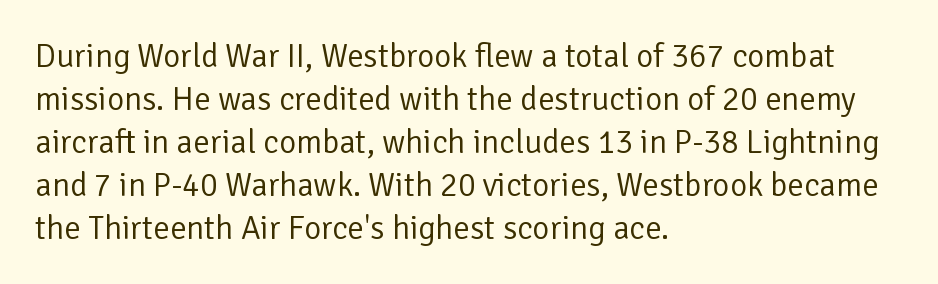
Reading down the block, your eye returns to a fixed left position each line. The type sits square on the baseline with zero lean. Rows of type keep a routine distance in the vertical direction. Tracking value appears to be zero — textbook default spacing.
